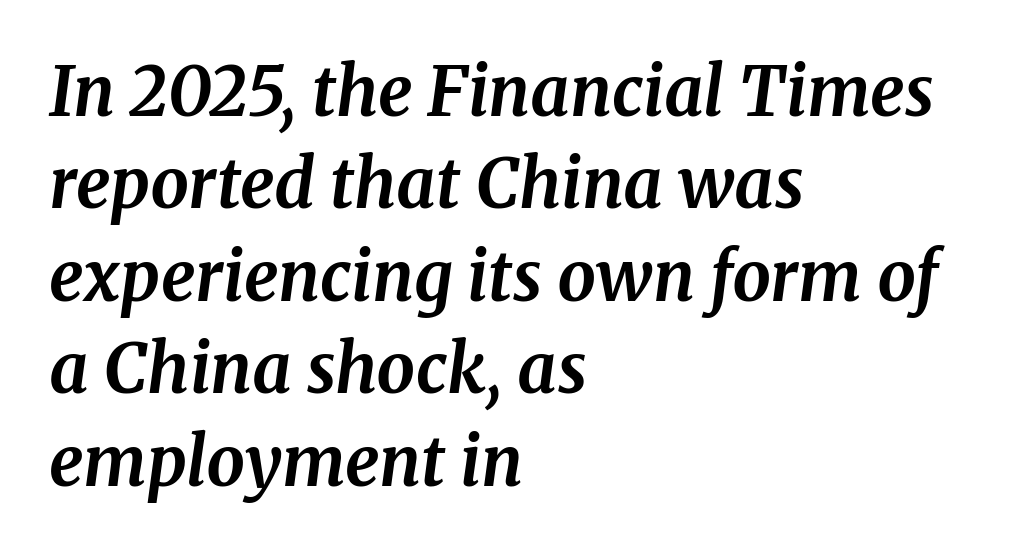
{"serif": "yes", "italic": "yes", "lean": "right", "slant_degrees": 8, "bold": "yes", "weight": "bold", "width": "normal", "stroke_contrast": "medium", "x_height": "medium", "monospaced": "no", "underline": "no", "align": "left", "line_spacing": "normal", "line_spacing_ratio": 1.36, "letter_spacing": "normal", "letter_spacing_em": 0.0, "glyph_px": 68}
